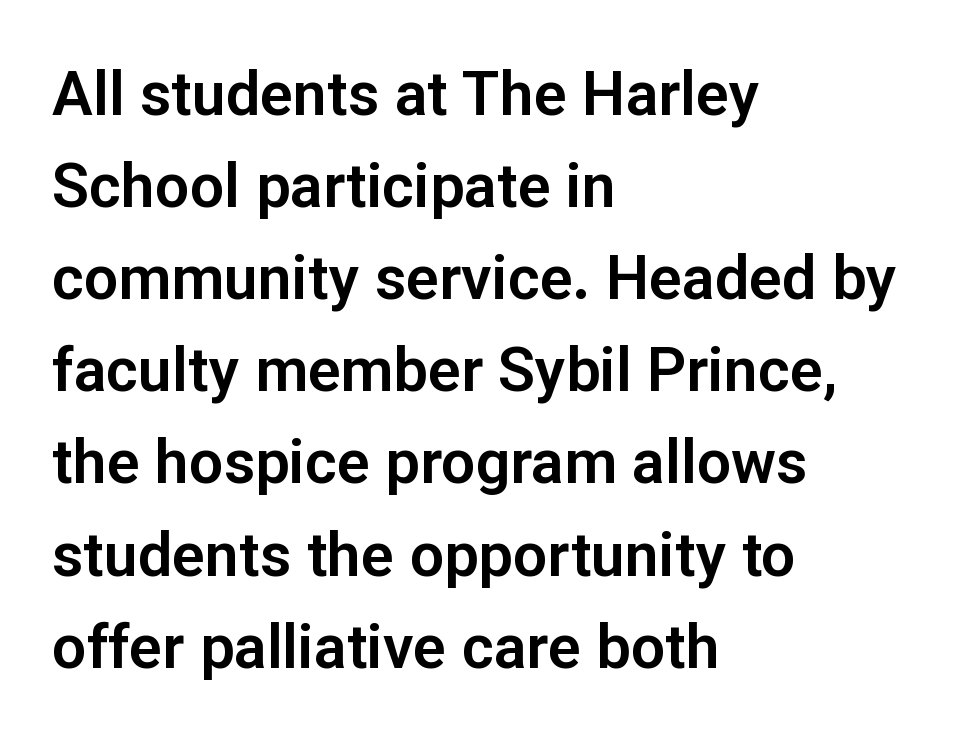
The glyphs are unaccompanied by any horizontal stroke below them. Which margin do the lines hug? The left one — the right edge is uneven. Note the varied advance widths — an 'i' is clearly narrower than an 'm'. No extra tracking has been applied to these lines. Observe the absence of serifs on each vertical stroke in this sample.
